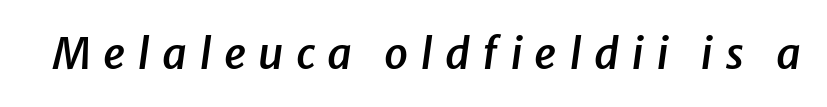
Tracking here is generous; glyphs stand well apart from one another. In terms of posture, this sample is oblique. This sample has the flowing, uneven cadence of proportional lettering. Words float on clear page, feet unadorned. The passage shown is semibold, sitting just below true bold.
